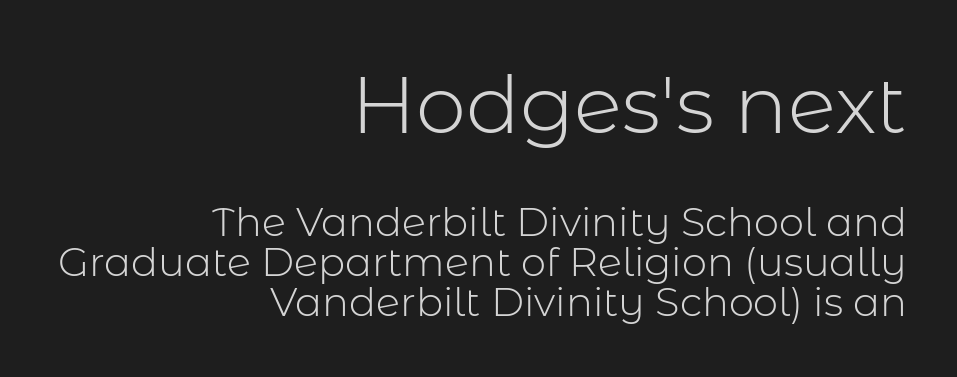
Q: Is the text bold? A: No.
Q: Is the text italic (slanted)? A: No, it is upright.
Q: Is the typeface a serif or a sans-serif typeface? A: Sans-serif.
Q: Is the text underlined? A: No.
Q: How is the paragraph aligned? A: Right-aligned.
Q: Is the spacing between letters normal or unusually wide? A: Normal.
Q: Is the spacing between lines tight, normal or loose? A: Tight.
Q: Which block of text is set in a larger size, the first (top) or the second (bottom)? A: The first (top) one.
Q: Width (condensed, normal, or wide)? A: Normal.
Q: Stroke contrast? A: Low.
Q: x-height? A: Medium.
Q: Monospaced? A: No.
